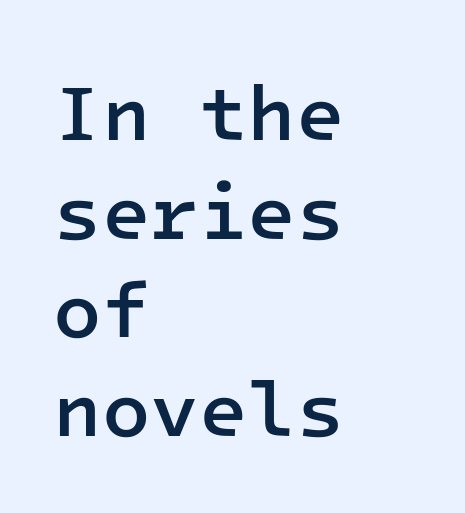
{"serif": "no", "italic": "no", "bold": "semi", "weight": "semibold", "width": "normal", "stroke_contrast": "low", "x_height": "medium", "monospaced": "yes", "underline": "no", "align": "left", "line_spacing": "normal", "line_spacing_ratio": 1.25, "letter_spacing": "normal", "letter_spacing_em": 0.0, "glyph_px": 79}
